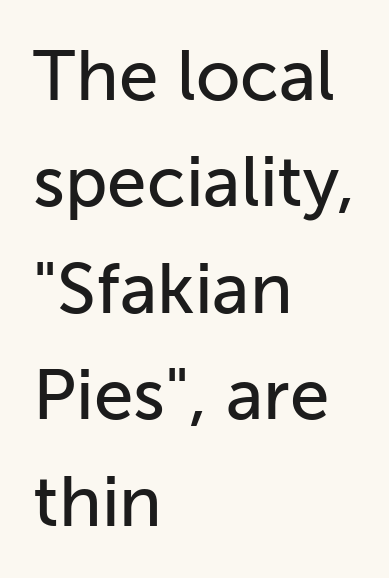
{"serif": "no", "italic": "no", "width": "normal", "stroke_contrast": "low", "x_height": "medium", "monospaced": "no", "underline": "no", "align": "left", "line_spacing": "normal", "line_spacing_ratio": 1.5, "letter_spacing": "normal", "letter_spacing_em": 0.0, "glyph_px": 71}
